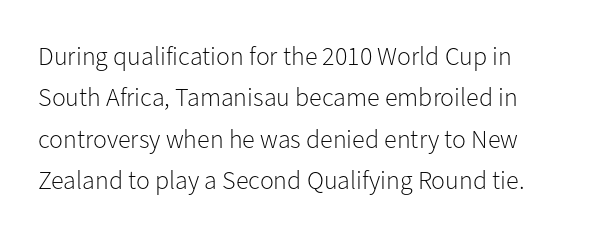
The image shows 26 px text type, upright; set left-aligned, normal line spacing (1.59x), normal letter spacing, not underlined.
